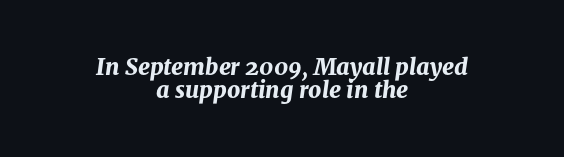
The image shows 23 px bold type, italic (leaning right); set centered, tight line spacing (0.99x), normal letter spacing, not underlined.
